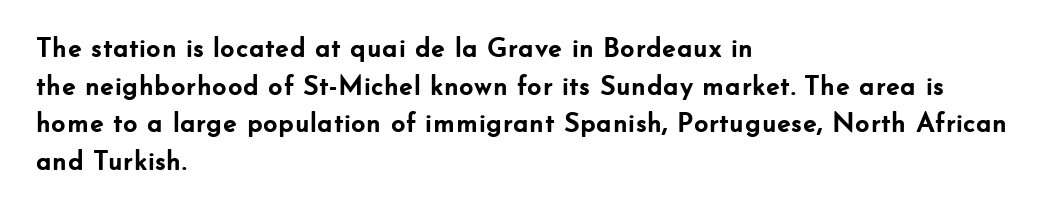
{"serif": "no", "italic": "no", "bold": "yes", "weight": "semibold", "width": "normal", "stroke_contrast": "low", "x_height": "small", "monospaced": "no", "underline": "no", "align": "left", "line_spacing": "normal", "line_spacing_ratio": 1.34, "letter_spacing": "normal", "letter_spacing_em": 0.0, "glyph_px": 28}
